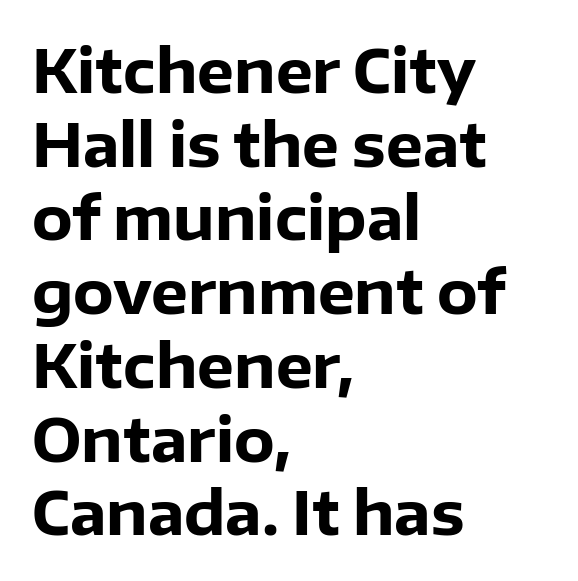
{"serif": "no", "italic": "no", "bold": "yes", "weight": "heavy", "width": "normal", "stroke_contrast": "low", "x_height": "medium", "monospaced": "no", "underline": "no", "align": "left", "line_spacing": "normal", "line_spacing_ratio": 1.25, "letter_spacing": "normal", "letter_spacing_em": 0.0, "glyph_px": 59}
